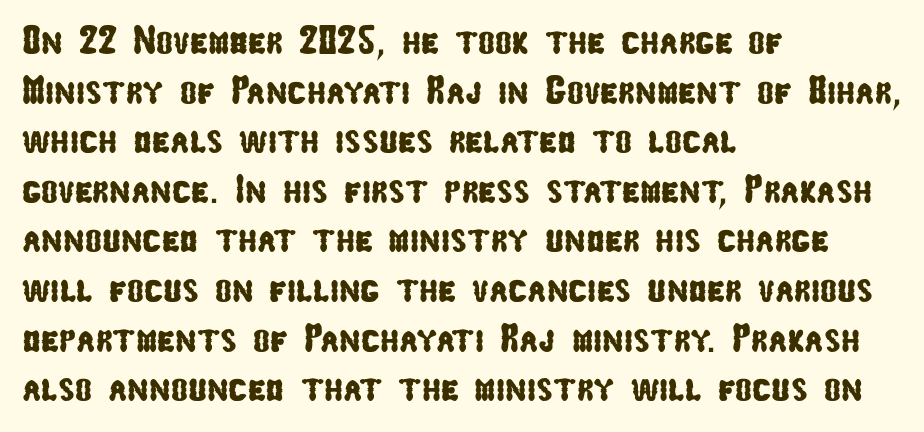
The image shows 40 px condensed sans-serif type; set left-aligned, line spacing 1.24x, normal letter spacing, not underlined; low stroke contrast and a medium x-height.
